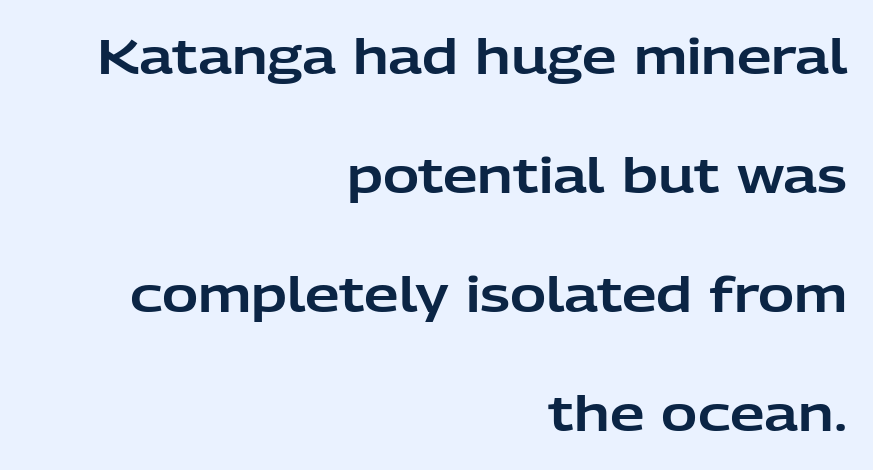
Tall strokes in this sample are plumb rather than angled. The strip under each line holds only bare page. Inter-character spacing is left at the font's built-in metrics. These lines are rendered in a variable-pitch font. The lines are spread far apart with generous leading. The designer went with a sans here, leaving each stem footless.
